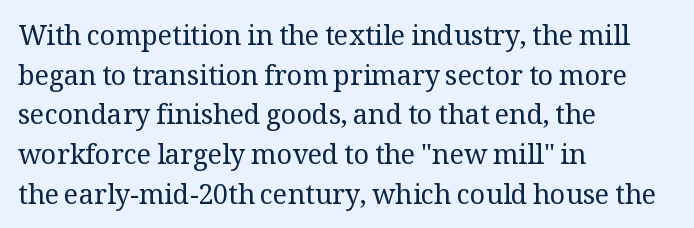
Q: Is the text bold? A: No.
Q: Is the text italic (slanted)? A: No, it is upright.
Q: Is the text underlined? A: No.
Q: How is the paragraph aligned? A: Left-aligned.
Q: Is the spacing between letters normal or unusually wide? A: Normal.
Q: Is the spacing between lines tight, normal or loose? A: Normal.
